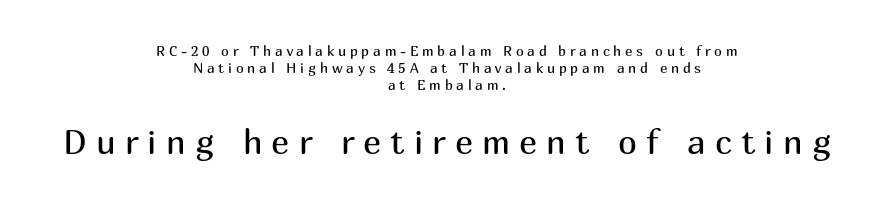
The image shows 34 px regular-weight sans-serif type, upright; set centered, line spacing 1.21x, unusually wide letter spacing (+0.27 em), not underlined; the second (bottom) block is 2.43x larger; medium stroke contrast and a medium x-height.
